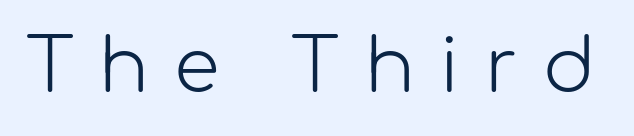
The image shows 74 px light sans-serif type, upright; set unusually wide letter spacing (+0.34 em), not underlined; low stroke contrast and a medium x-height.
